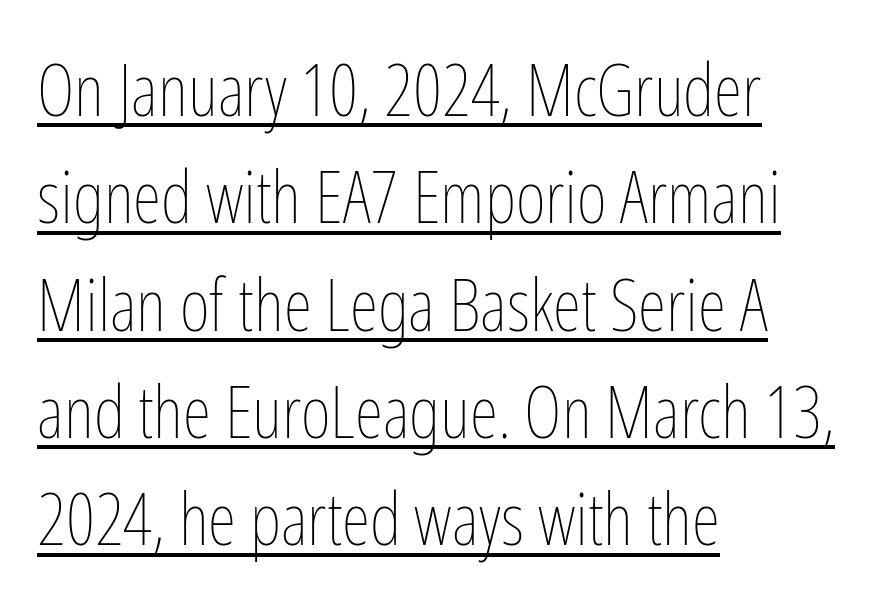
Q: Is the text bold? A: No.
Q: Is the text italic (slanted)? A: No, it is upright.
Q: Is the text underlined? A: Yes.
Q: How is the paragraph aligned? A: Left-aligned.
Q: Is the spacing between letters normal or unusually wide? A: Normal.
Q: Is the spacing between lines tight, normal or loose? A: Normal.
Q: Width (condensed, normal, or wide)? A: Condensed.
Q: Stroke contrast? A: Low.
Q: x-height? A: Medium.
Q: Monospaced? A: No.
